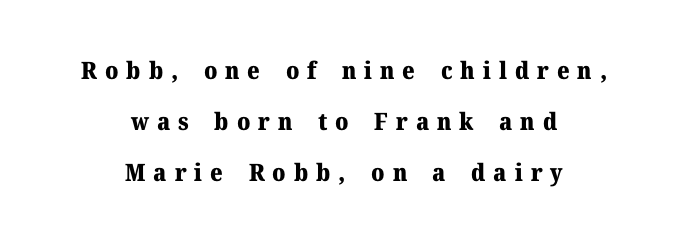
Tall strokes in this sample are plumb rather than angled. Substantial extra tracking has been applied to these lines. The passage shown is emphatically bold. Line spacing here is loose. The whitespace from short lines is split evenly between both sides. Bare-footed words on every line.
